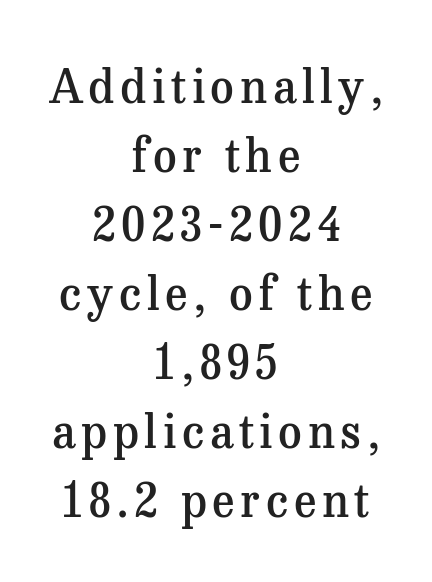
{"serif": "yes", "italic": "no", "bold": "semi", "weight": "semibold", "width": "normal", "stroke_contrast": "medium", "x_height": "medium", "monospaced": "no", "underline": "no", "align": "center", "line_spacing": "normal", "line_spacing_ratio": 1.5, "glyph_px": 46}
